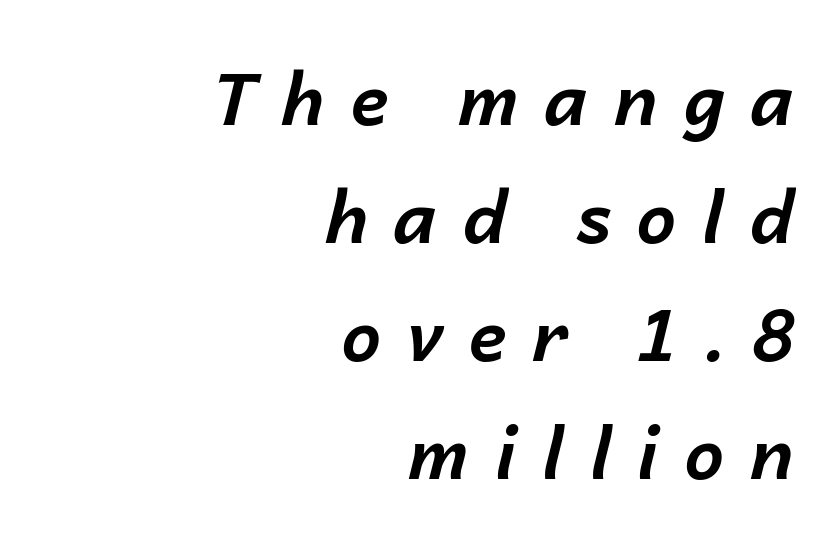
Q: Is the text bold? A: Yes.
Q: Is the text italic (slanted)? A: Yes, it leans right by about 14 degrees.
Q: Is the text underlined? A: No.
Q: How is the paragraph aligned? A: Right-aligned.
Q: Is the spacing between letters normal or unusually wide? A: Unusually wide.
Q: Is the spacing between lines tight, normal or loose? A: Normal.
Q: Width (condensed, normal, or wide)? A: Normal.
Q: Stroke contrast? A: Low.
Q: x-height? A: Medium.
Q: Monospaced? A: No.
